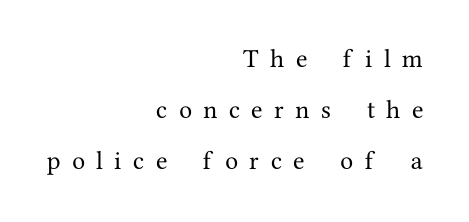
The image shows 26 px text type, upright; set right-aligned, loose line spacing (1.97x), unusually wide letter spacing (+0.44 em), not underlined.
